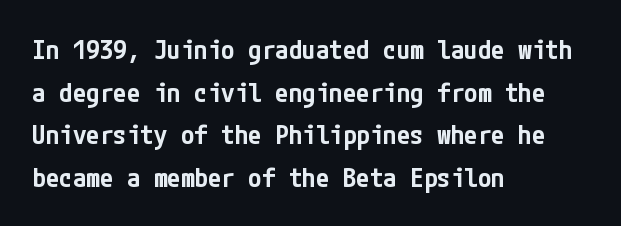
The characters look somewhat weighty, a semibold short of true bold. This sample uses an upright cut, with every glyph sitting square on the baseline. The horizontal fit of the characters is conventional and even. The ragged edge is on the right, which tells us the setting is flush left. This block has exactly the height ordinary leading produces. Glance below the letters and you will spot only blank space.
